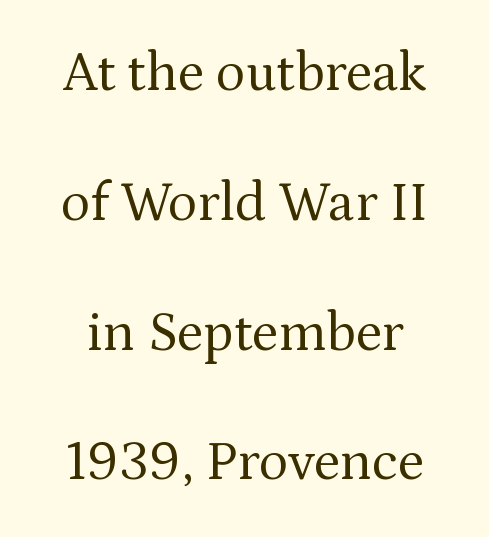
{"serif": "yes", "italic": "no", "bold": "no", "weight": "regular", "width": "normal", "stroke_contrast": "medium", "x_height": "medium", "monospaced": "no", "underline": "no", "line_spacing": "loose", "line_spacing_ratio": 2.36, "letter_spacing": "normal", "letter_spacing_em": 0.0, "glyph_px": 55}
